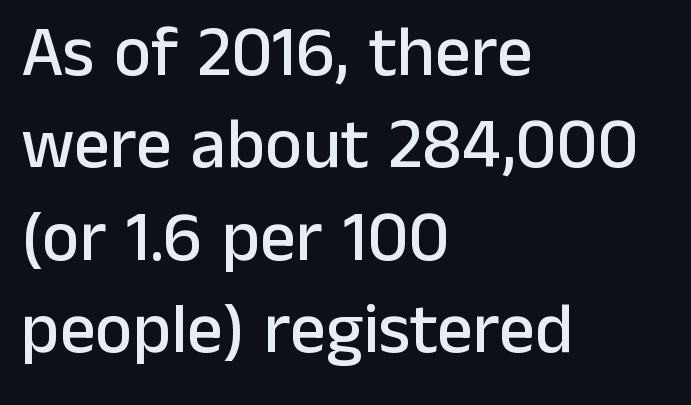
{"serif": "no", "italic": "no", "width": "normal", "stroke_contrast": "low", "x_height": "medium", "monospaced": "no", "underline": "no", "align": "left", "line_spacing": "normal", "line_spacing_ratio": 1.3, "letter_spacing": "normal", "letter_spacing_em": 0.0, "glyph_px": 71}
